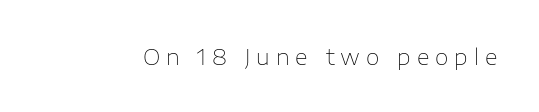
Weight class: somewhere from thin through regular. The lettering stays uniformly vertical, giving the passage a roman look. Just letters on the line, the space beneath them empty. Substantial extra tracking has been applied to these lines.
